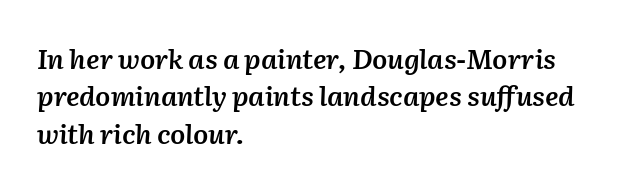
{"italic": "yes", "lean": "right", "slant_degrees": 2, "bold": "semi", "underline": "no", "align": "left", "line_spacing": "normal", "line_spacing_ratio": 1.38, "letter_spacing": "normal", "letter_spacing_em": 0.0, "glyph_px": 27}
